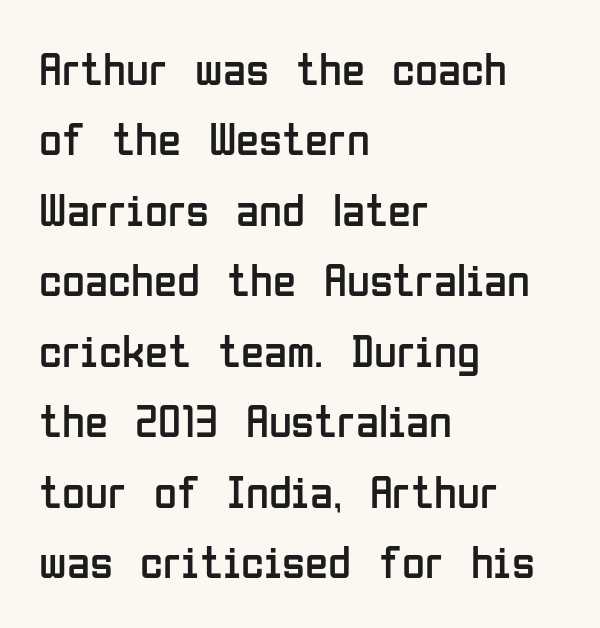
Serif or sans? Sans — the stroke terminals are bare. Note the varied advance widths — an 'i' is clearly narrower than an 'm'. Italic? Not at all — the glyphs are vertical. A clean baseline with only descenders dipping below it. The typesetter chose a ragged-right arrangement here.
